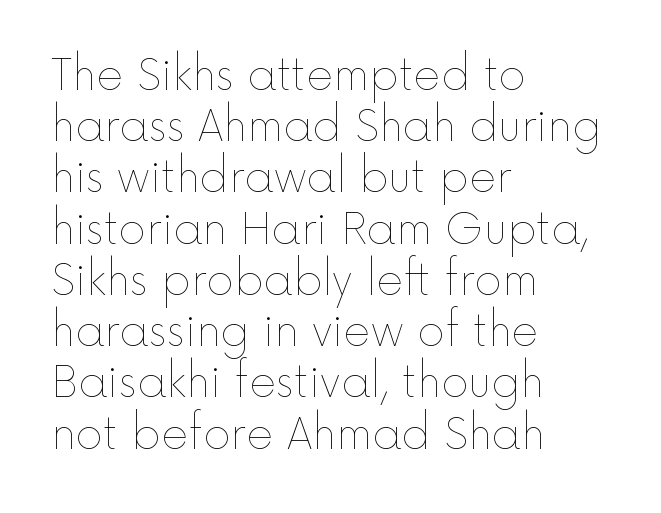
Q: Is the text bold? A: No.
Q: Is the text italic (slanted)? A: No, it is upright.
Q: Is the text underlined? A: No.
Q: How is the paragraph aligned? A: Left-aligned.
Q: Is the spacing between letters normal or unusually wide? A: Normal.
Q: Width (condensed, normal, or wide)? A: Normal.
Q: x-height? A: Medium.
Q: Monospaced? A: No.
